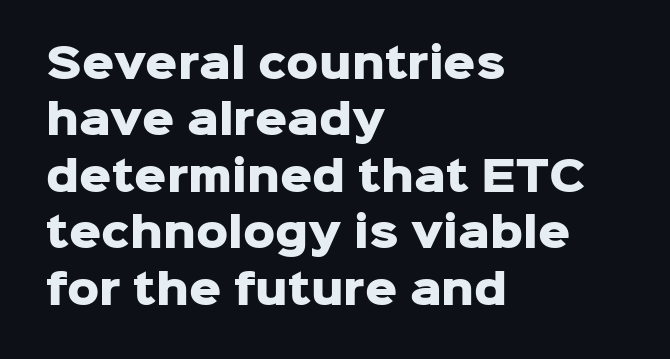
Every row of glyphs begins at an identical x-position on the left. You could call the tracking neutral — neither tight nor loose. The designer left line spacing at the default. The string is rendered with underlining switched off.
